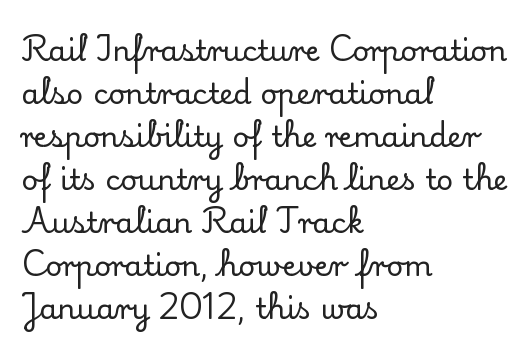
The image shows 29 px serif type, upright; set left-aligned, normal line spacing (1.48x), normal letter spacing, not underlined; low stroke contrast and a small x-height.
